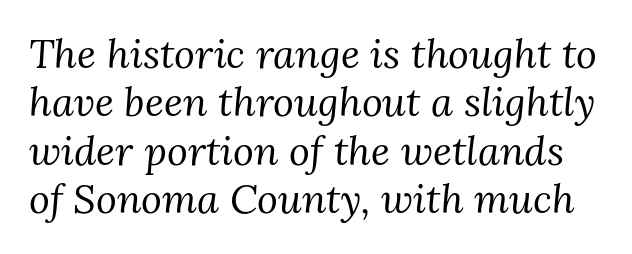
The image shows 40 px regular-weight serif type, italic (leaning right); set line spacing 1.21x, normal letter spacing, not underlined; medium stroke contrast and a medium x-height.
